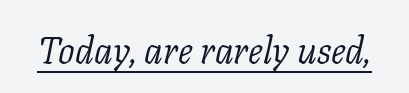
The type family on display is of the serif kind. Here the glyphs are tracked normally, forming tight word shapes. An italicized treatment has been applied to the whole sample. Is this a fixed-width face? No — the glyphs have proportional, varying widths. Glance below the letters and you will spot a drawn line. The face looks like a standard text weight, possibly lighter.
